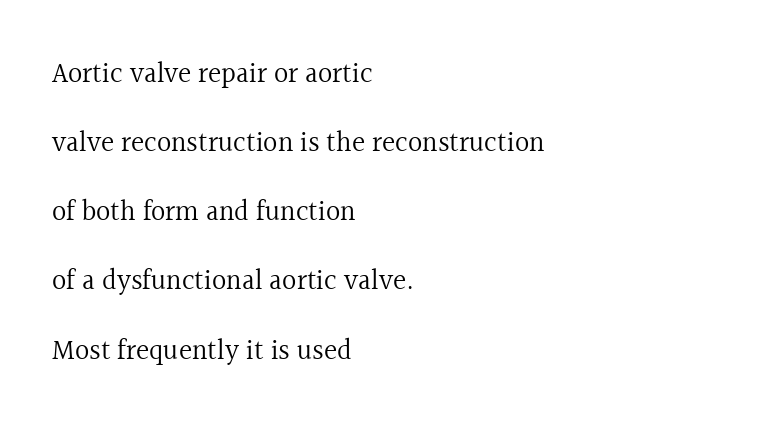
Q: Is the text bold? A: No.
Q: Is the text italic (slanted)? A: No, it is upright.
Q: Is the typeface a serif or a sans-serif typeface? A: Serif.
Q: Is the text underlined? A: No.
Q: How is the paragraph aligned? A: Left-aligned.
Q: Is the spacing between letters normal or unusually wide? A: Normal.
Q: Is the spacing between lines tight, normal or loose? A: Loose.
Q: Width (condensed, normal, or wide)? A: Normal.
Q: x-height? A: Medium.
Q: Monospaced? A: No.
